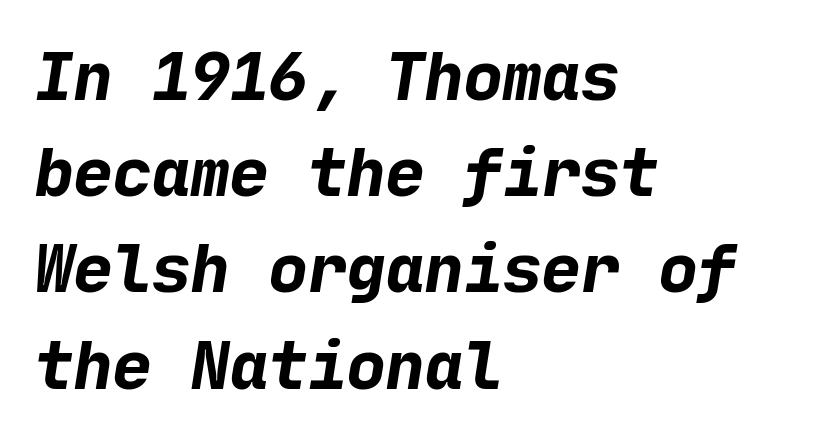
Descender tails drop into unmarked territory. Plenty of ink on the page — the face is bold. The rows are spaced the way most documents space them. Between one letter and the next there's only the usual sliver of space. All the whitespace from short lines collects on the right.
